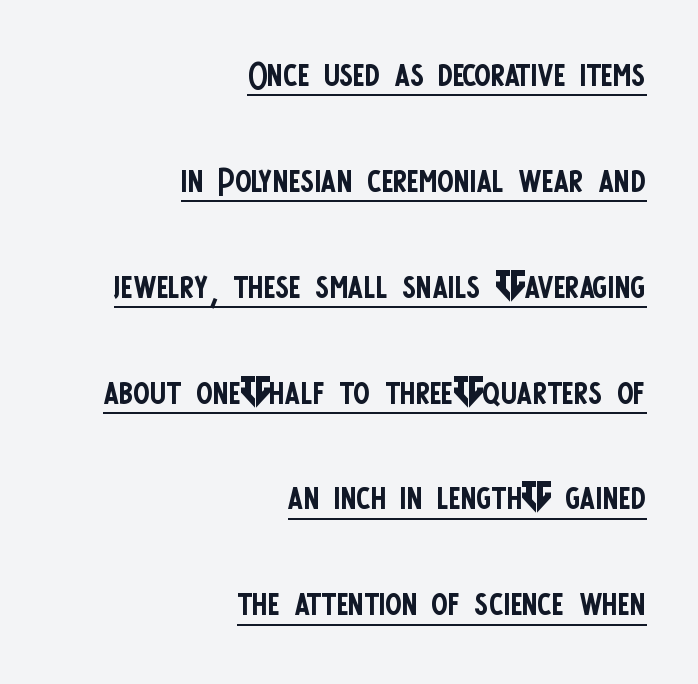
Q: Is the text bold? A: No.
Q: Is the text italic (slanted)? A: No, it is upright.
Q: Is the typeface a serif or a sans-serif typeface? A: Sans-serif.
Q: Is the text underlined? A: Yes.
Q: How is the paragraph aligned? A: Right-aligned.
Q: Is the spacing between letters normal or unusually wide? A: Normal.
Q: Is the spacing between lines tight, normal or loose? A: Loose.
Q: Width (condensed, normal, or wide)? A: Condensed.
Q: Stroke contrast? A: Low.
Q: x-height? A: Large.
Q: Monospaced? A: No.
